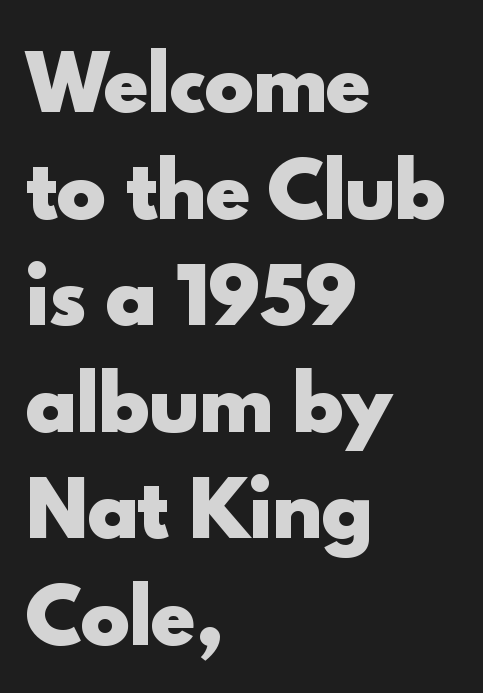
This rendering leaves character spacing at its baseline value. Line starts are locked; line ends wander. The line-height multiplier appears to be the usual default. Spacing verdict: proportional, widths tailored to each character. When letters stand straight like this, we call the style roman or upright.
